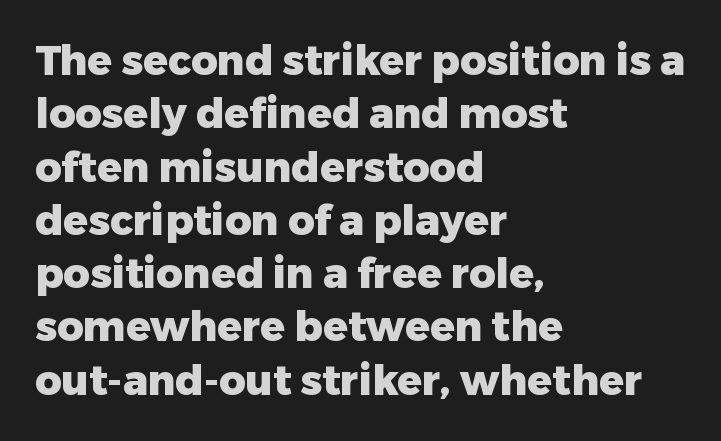
The image shows 41 px heavy sans-serif type, upright; set left-aligned, normal line spacing (1.3x), normal letter spacing, not underlined; low stroke contrast and a medium x-height.
